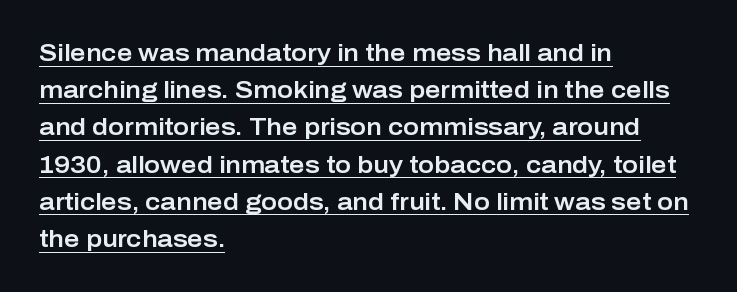
Q: Is the text italic (slanted)? A: No, it is upright.
Q: Is the text underlined? A: Yes.
Q: How is the paragraph aligned? A: Left-aligned.
Q: Is the spacing between letters normal or unusually wide? A: Normal.
Q: Is the spacing between lines tight, normal or loose? A: Normal.
